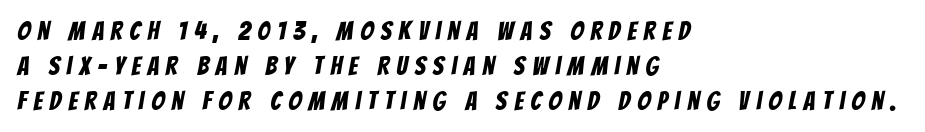
Q: Is the text underlined? A: No.
Q: How is the paragraph aligned? A: Left-aligned.
Q: Is the spacing between letters normal or unusually wide? A: Unusually wide.
Q: Is the spacing between lines tight, normal or loose? A: Normal.
